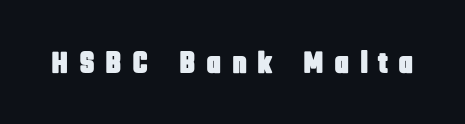
Serifs: no, the terminals of the letterforms are clean. This is the regular roman posture of the typeface. Spacing verdict: proportional, widths tailored to each character. A bare baseline throughout the passage. Short note: letters widely spaced.
